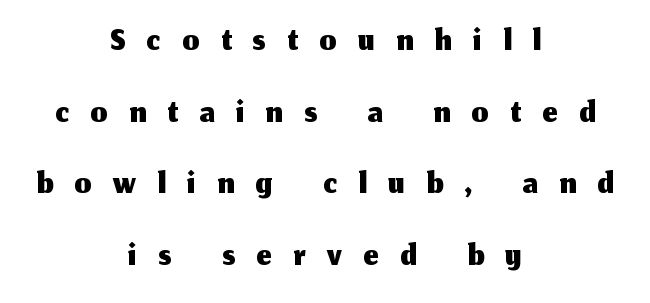
Q: Is the text italic (slanted)? A: No, it is upright.
Q: Is the typeface a serif or a sans-serif typeface? A: Sans-serif.
Q: Is the text underlined? A: No.
Q: How is the paragraph aligned? A: Centered.
Q: Is the spacing between letters normal or unusually wide? A: Unusually wide.
Q: Is the spacing between lines tight, normal or loose? A: Normal.
Q: Width (condensed, normal, or wide)? A: Normal.
Q: Stroke contrast? A: Medium.
Q: x-height? A: Medium.
Q: Monospaced? A: No.
